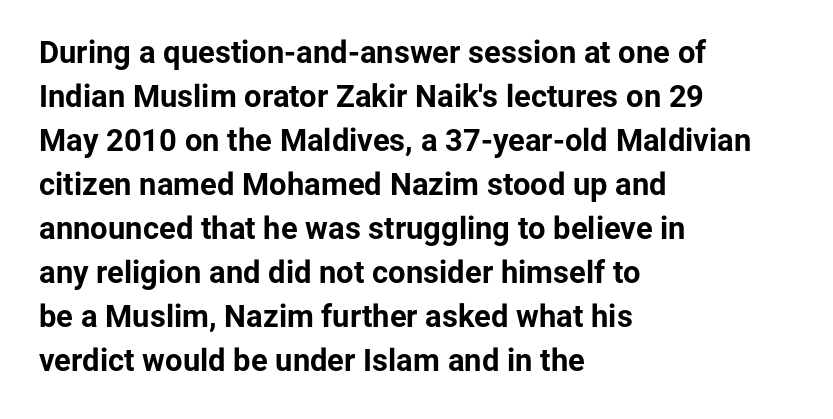
Q: Is the text bold? A: Yes.
Q: Is the text italic (slanted)? A: No, it is upright.
Q: Is the typeface a serif or a sans-serif typeface? A: Sans-serif.
Q: Is the text underlined? A: No.
Q: How is the paragraph aligned? A: Left-aligned.
Q: Is the spacing between letters normal or unusually wide? A: Normal.
Q: Is the spacing between lines tight, normal or loose? A: Normal.
Q: Width (condensed, normal, or wide)? A: Normal.
Q: Stroke contrast? A: Low.
Q: x-height? A: Medium.
Q: Monospaced? A: No.
